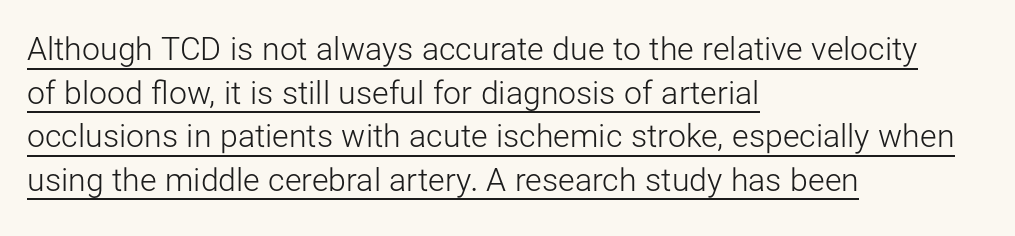
{"serif": "no", "italic": "no", "bold": "no", "weight": "light", "width": "normal", "stroke_contrast": "low", "x_height": "medium", "monospaced": "no", "underline": "yes", "align": "left", "line_spacing": "normal", "line_spacing_ratio": 1.36, "letter_spacing": "normal", "letter_spacing_em": 0.0, "glyph_px": 32}
